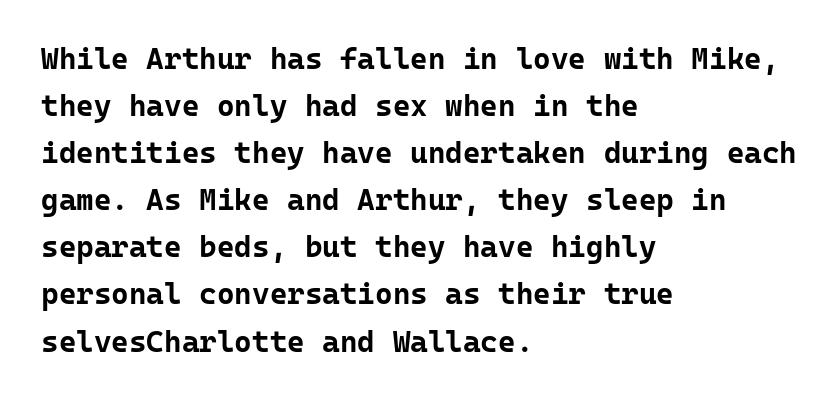
This sample has the even, mechanical cadence of fixed-width lettering. What stands out about the letter spacing? Nothing — it is the standard amount. Unlike a traditional serif, this face leaves its strokes unadorned. The specimen reads as upright at a glance. Honestly, the row spacing looks completely unremarkable.
